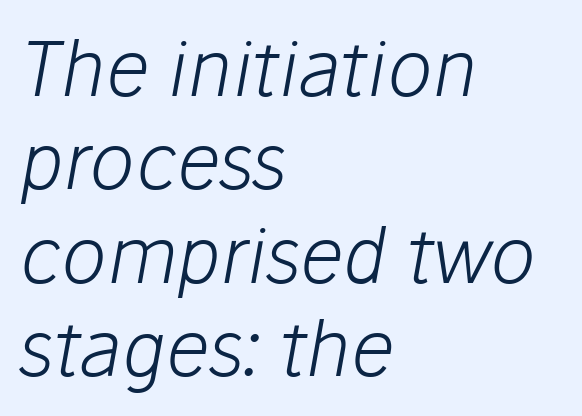
{"italic": "yes", "lean": "right", "slant_degrees": 10, "bold": "no", "weight": "light", "width": "normal", "stroke_contrast": "low", "x_height": "medium", "monospaced": "no", "underline": "no", "align": "left", "line_spacing_ratio": 1.23, "letter_spacing": "normal", "letter_spacing_em": 0.0, "glyph_px": 76}
